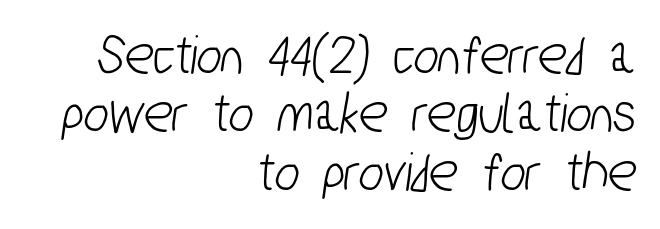
{"serif": "no", "width": "condensed", "stroke_contrast": "low", "x_height": "medium", "monospaced": "no", "underline": "no", "align": "right", "line_spacing": "tight", "line_spacing_ratio": 0.99, "letter_spacing": "normal", "letter_spacing_em": 0.0, "glyph_px": 59}
